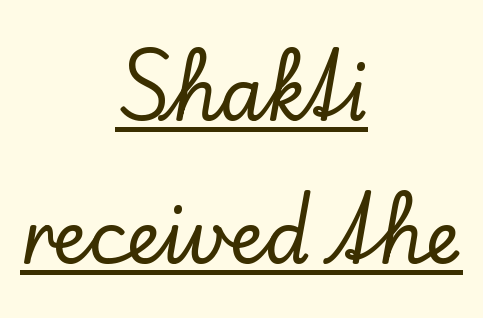
The image shows 72 px serif type; set centered, loose line spacing (1.99x), normal letter spacing, underlined; low stroke contrast and a small x-height.
